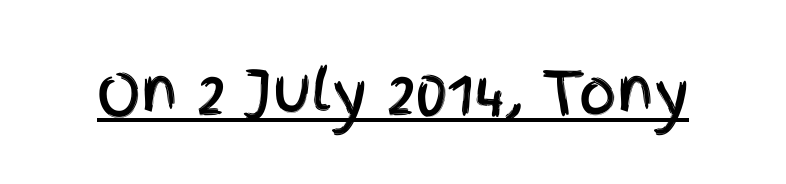
Examine the stroke ends and you'll find no serifs. Does the lettering tilt? It doesn't — this is upright. Compared with typical body copy, the letter spacing here is the same. Compared with undecorated copy, this sample adds a rule below the words. Proportional: the letters do not fall into vertical columns.
